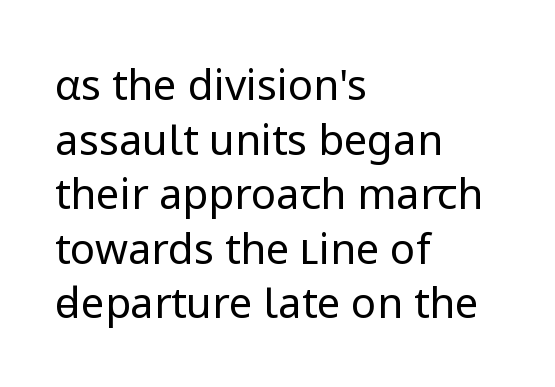
These lines stack with their left ends in a neat column. Is the stroke heavy? The answer is a plain regular-or-lighter. To sum up the face: it is a sans, with no serifs. A typesetter would call this proportional, since set widths differ per character.
